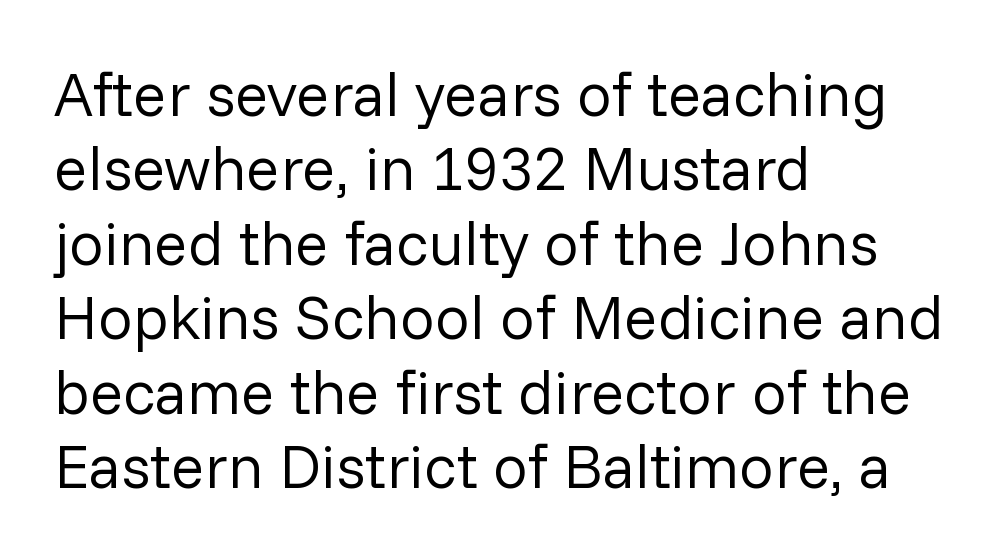
{"serif": "no", "italic": "no", "bold": "no", "weight": "regular", "width": "normal", "stroke_contrast": "low", "x_height": "medium", "monospaced": "no", "underline": "no", "align": "left", "line_spacing_ratio": 1.2, "letter_spacing": "normal", "letter_spacing_em": 0.0, "glyph_px": 62}
